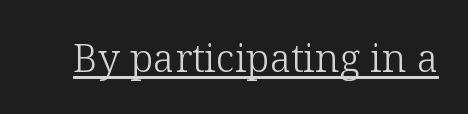
The image shows 39 px light serif type, upright; set normal letter spacing, underlined; low stroke contrast and a medium x-height.
